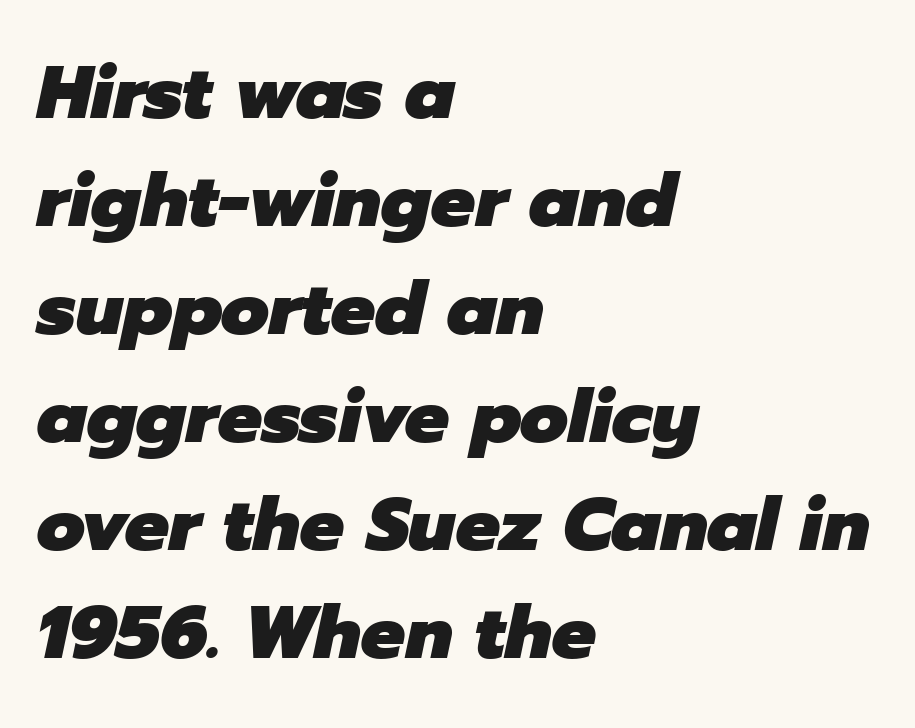
Teacher's note: observe the even left margin — that is flush-left alignment. Descenders hang freely into open space. Summary of vertical rhythm: regular, with standard interline spacing. How heavy is the stroke? Heavy — this is a bold. The face used here is proportionally spaced, like ordinary book or web type. The rendering applies a slant to the glyphs.
